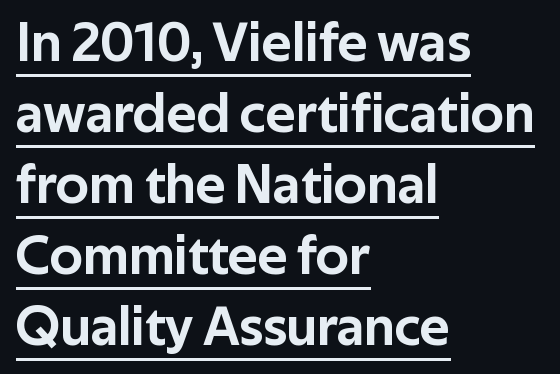
Q: Is the text italic (slanted)? A: No, it is upright.
Q: Is the typeface a serif or a sans-serif typeface? A: Sans-serif.
Q: Is the text underlined? A: Yes.
Q: How is the paragraph aligned? A: Left-aligned.
Q: Is the spacing between letters normal or unusually wide? A: Normal.
Q: Is the spacing between lines tight, normal or loose? A: Normal.
Q: Width (condensed, normal, or wide)? A: Normal.
Q: Stroke contrast? A: Low.
Q: x-height? A: Medium.
Q: Monospaced? A: No.
